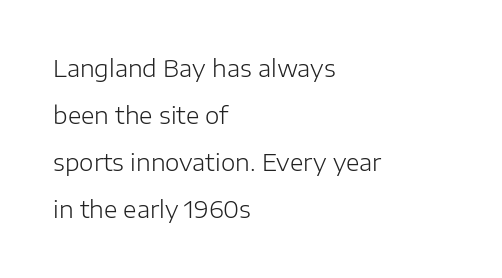
{"italic": "no", "bold": "no", "underline": "no", "align": "left", "line_spacing": "loose", "line_spacing_ratio": 2.05, "letter_spacing": "normal", "letter_spacing_em": 0.0, "glyph_px": 23}
